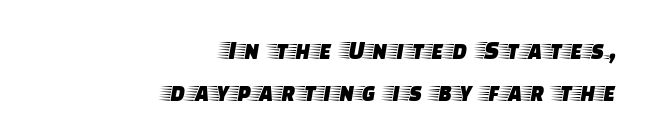
The rows are spaced the way most documents space them. Typeset ragged left — the right edge is the straight one. The words here are not underlined.
